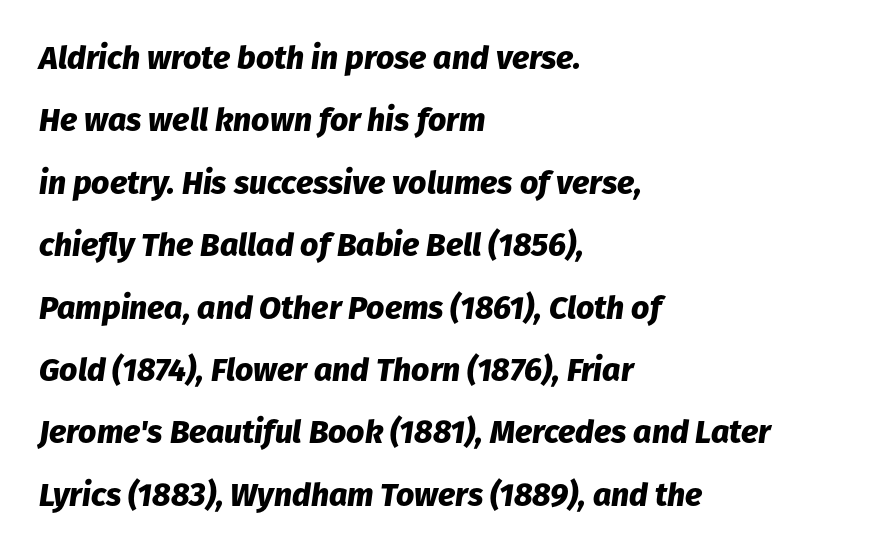
Italic: yes, the glyphs are oblique. Caption: bold face, heavy strokes. Teacher's note: observe the even left margin — that is flush-left alignment. No extra tracking has been applied to these lines. Do the characters align in a grid? No, the font is proportional. The leading is generous, giving the passage an open texture.
